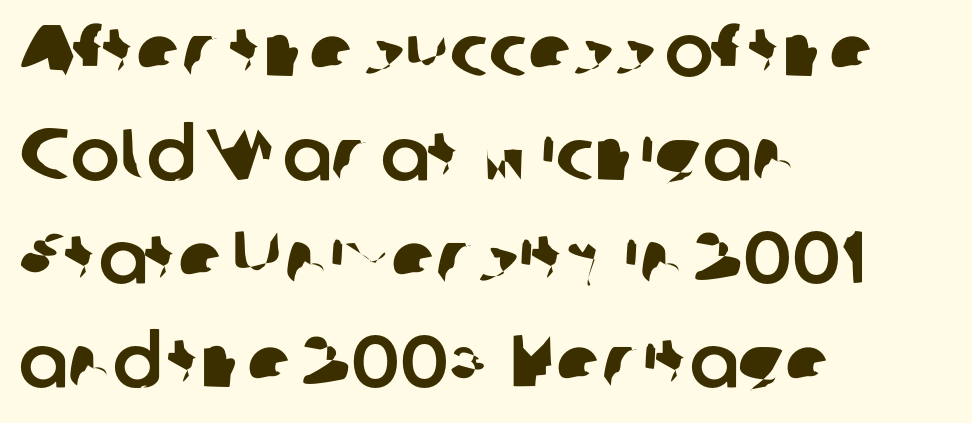
Note the varied advance widths — an 'i' is clearly narrower than an 'm'. The lines sit at an ordinary, default distance from one another. Where is the straight margin? On the left. Short note: letters normally spaced.
